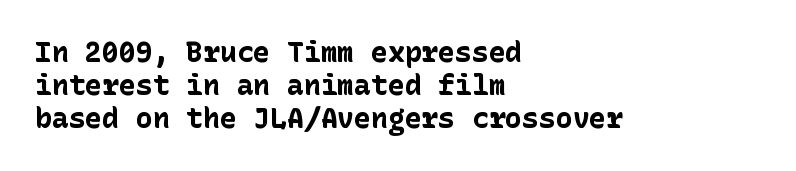
Q: Is the text bold? A: Yes.
Q: Is the text italic (slanted)? A: No, it is upright.
Q: Is the typeface a serif or a sans-serif typeface? A: Sans-serif.
Q: Is the text underlined? A: No.
Q: How is the paragraph aligned? A: Left-aligned.
Q: Is the spacing between letters normal or unusually wide? A: Normal.
Q: Width (condensed, normal, or wide)? A: Normal.
Q: Stroke contrast? A: Low.
Q: x-height? A: Medium.
